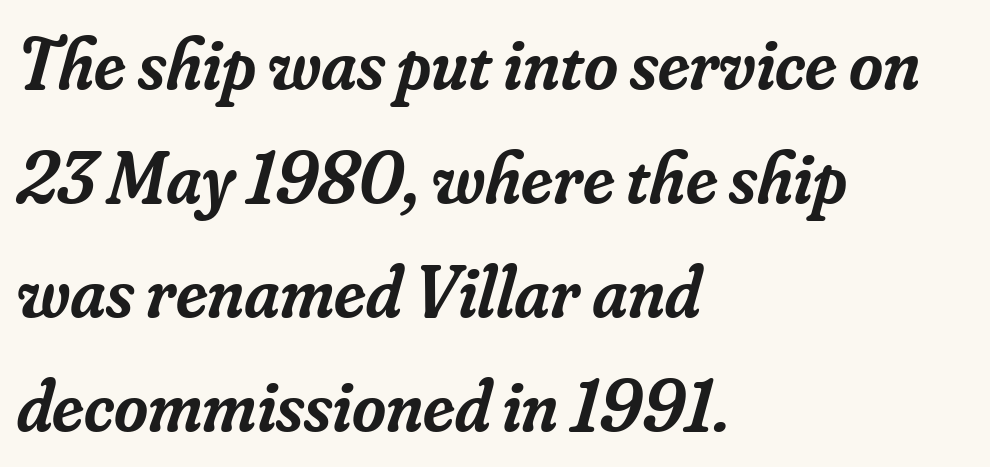
The baseline area is clear. On the weight axis this lands at semibold, roughly 600. You could not count columns in this text — the font is proportionally spaced. An italicized treatment has been applied to the whole sample. The face used here is seriffed, in the tradition of book romans. In terms of letterspacing, this is plain default setting.
